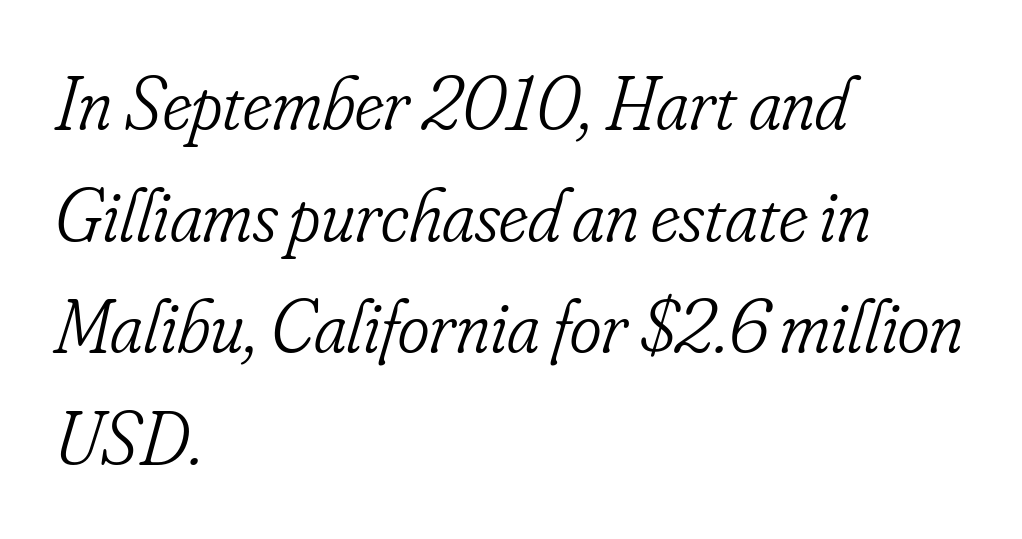
{"serif": "yes", "italic": "yes", "lean": "right", "slant_degrees": 16, "bold": "no", "weight": "light", "width": "condensed", "stroke_contrast": "low", "x_height": "small", "monospaced": "no", "underline": "no", "align": "left", "line_spacing": "normal", "line_spacing_ratio": 1.47, "letter_spacing": "normal", "letter_spacing_em": 0.0, "glyph_px": 76}
